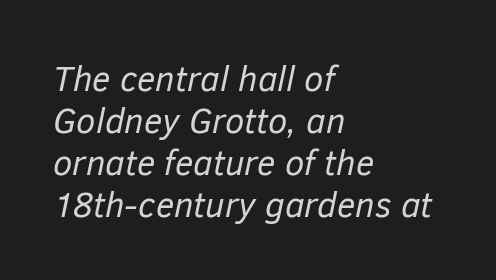
The passage is arranged the way most books set body copy — flush left. The face used here is rendered with its standard letterfit. Counters stay open thanks to moderate or lighter strokes. The specimen omits any rule beneath the text block's lines.
